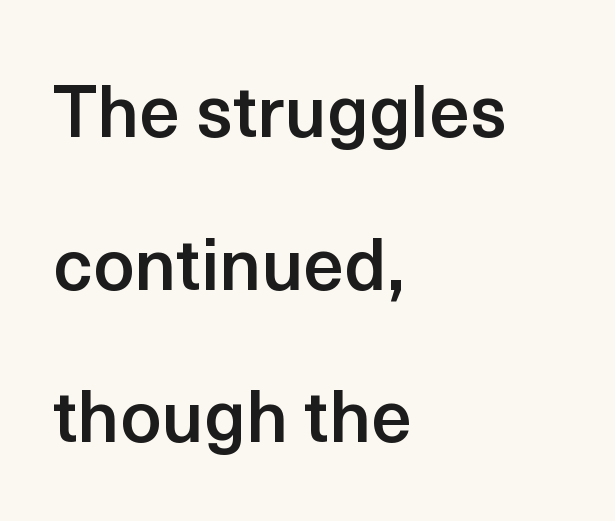
The image shows 72 px semibold sans-serif type, upright; set left-aligned, loose line spacing (2.12x), normal letter spacing, not underlined; a medium x-height.
